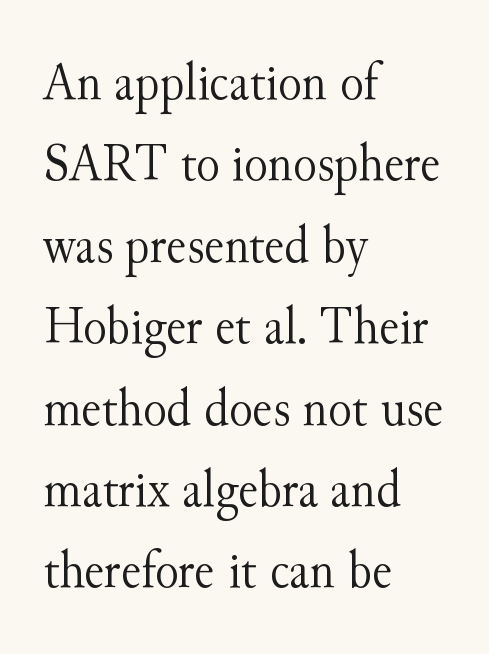
Beneath every word, the page is bare. The lines in this sample share a left origin and differ only in where they stop. Every character sits straight up, as roman type does. Weight class: somewhere from thin through regular.
